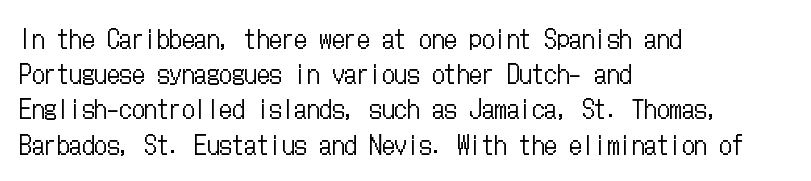
Q: Is the text bold? A: No.
Q: Is the text italic (slanted)? A: No, it is upright.
Q: Is the text underlined? A: No.
Q: How is the paragraph aligned? A: Left-aligned.
Q: Is the spacing between letters normal or unusually wide? A: Normal.
Q: Is the spacing between lines tight, normal or loose? A: Normal.
